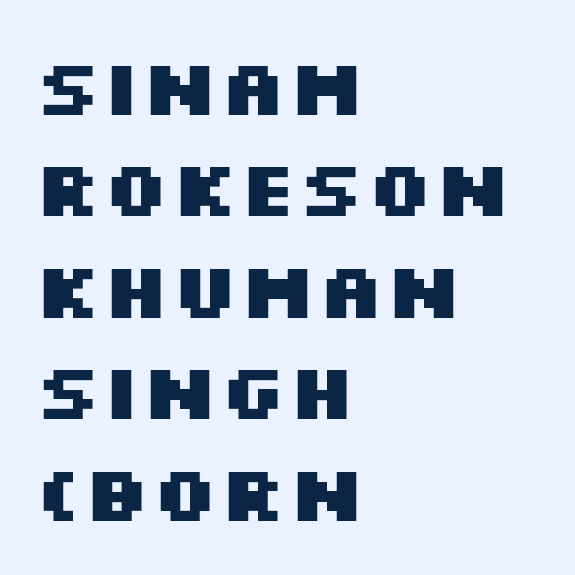
{"serif": "no", "italic": "no", "bold": "yes", "weight": "heavy", "width": "wide", "stroke_contrast": "medium", "x_height": "large", "monospaced": "no", "underline": "no", "align": "left", "line_spacing": "normal", "line_spacing_ratio": 1.3, "letter_spacing": "normal", "letter_spacing_em": 0.0, "glyph_px": 78}
